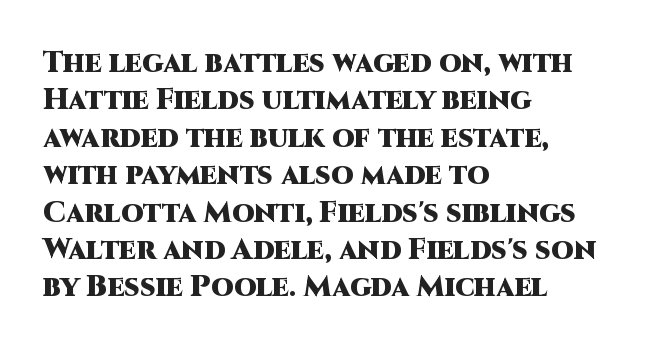
{"serif": "no", "italic": "no", "bold": "yes", "weight": "heavy", "width": "normal", "stroke_contrast": "high", "x_height": "large", "monospaced": "no", "underline": "no", "align": "left", "line_spacing": "normal", "line_spacing_ratio": 1.29, "letter_spacing": "normal", "letter_spacing_em": 0.0, "glyph_px": 29}
